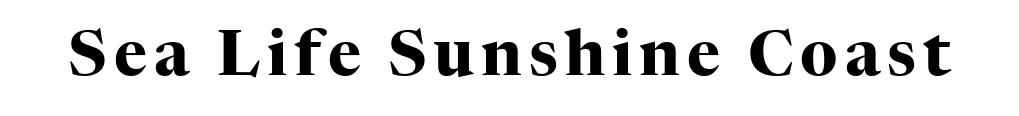
Classification — serif. Unlike italic type, these characters show no tilt at all. You could not count columns in this text — the font is proportionally spaced. Check the space under the baseline: it is left empty.
